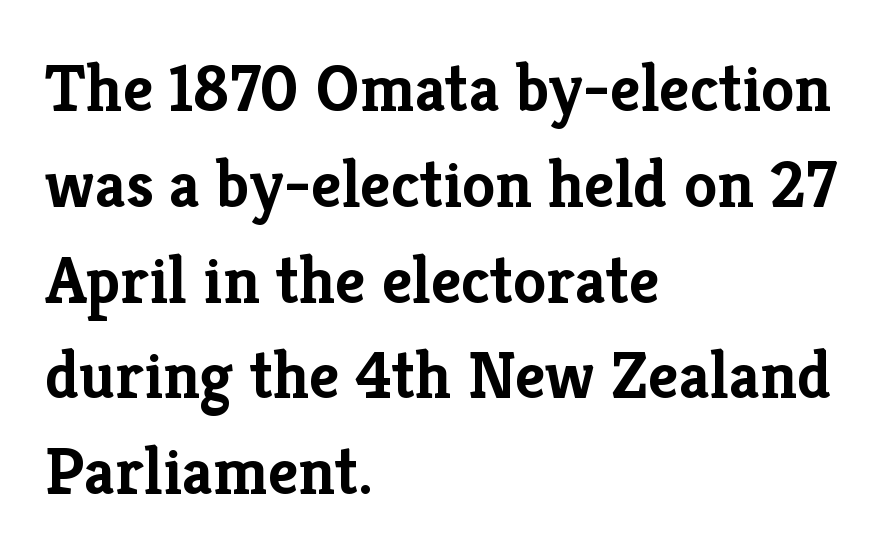
The image shows 67 px semibold serif type, upright; set left-aligned, normal line spacing (1.43x), normal letter spacing, not underlined; low stroke contrast and a medium x-height.
